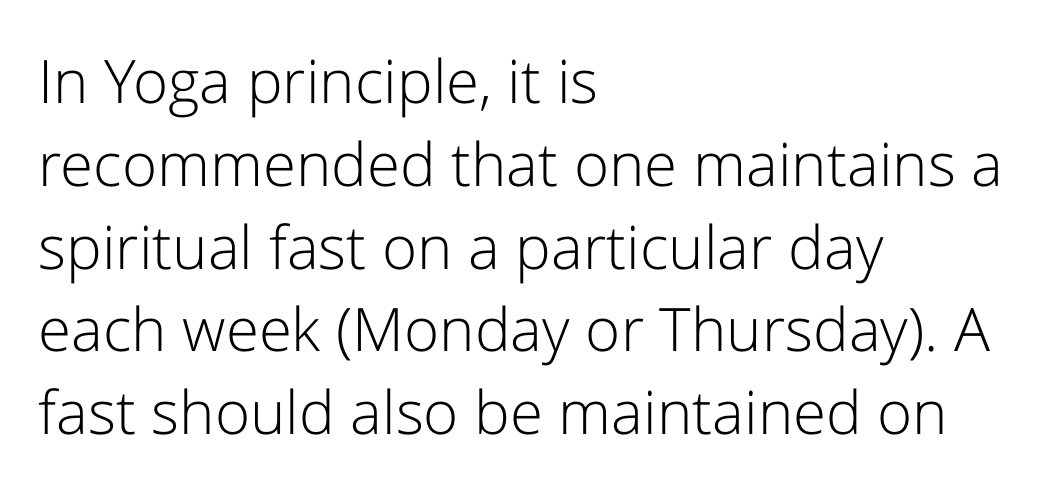
Q: Is the text bold? A: No.
Q: Is the text italic (slanted)? A: No, it is upright.
Q: Is the typeface a serif or a sans-serif typeface? A: Sans-serif.
Q: Is the text underlined? A: No.
Q: How is the paragraph aligned? A: Left-aligned.
Q: Is the spacing between letters normal or unusually wide? A: Normal.
Q: Is the spacing between lines tight, normal or loose? A: Normal.
Q: Width (condensed, normal, or wide)? A: Normal.
Q: Stroke contrast? A: Low.
Q: x-height? A: Medium.
Q: Monospaced? A: No.
